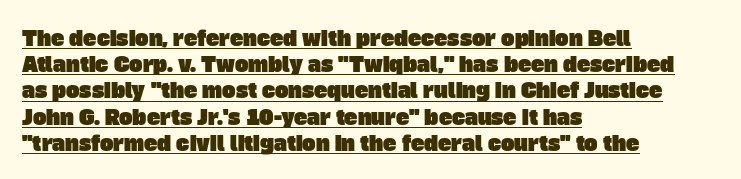
{"underline": "yes", "align": "left", "line_spacing": "normal", "line_spacing_ratio": 1.31, "letter_spacing": "normal", "letter_spacing_em": 0.0, "glyph_px": 20}
